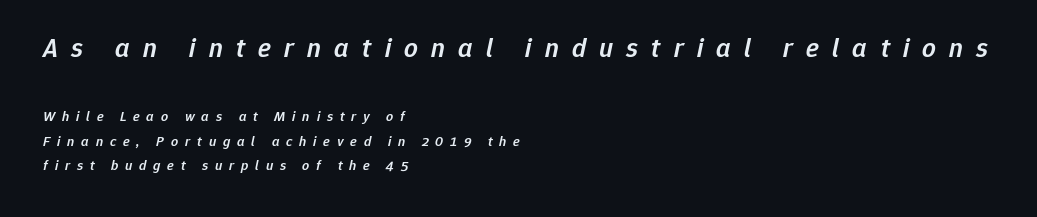
{"italic": "yes", "lean": "right", "slant_degrees": 12, "bold": "semi", "underline": "no", "align": "left", "line_spacing_ratio": 1.78, "letter_spacing": "wide", "letter_spacing_em": 0.49, "larger_block": "first", "size_ratio": 1.93, "glyph_px": 27}
